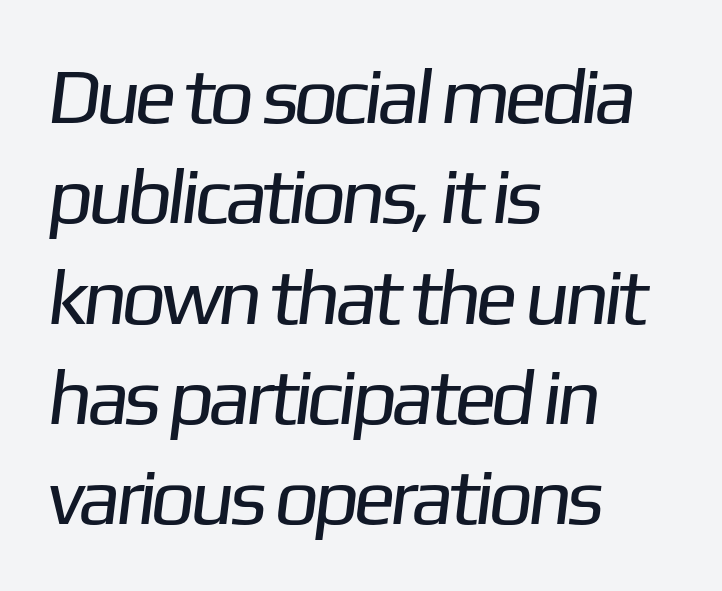
{"serif": "no", "bold": "no", "weight": "regular", "width": "normal", "stroke_contrast": "low", "x_height": "medium", "monospaced": "no", "underline": "no", "align": "left", "line_spacing": "normal", "line_spacing_ratio": 1.27, "letter_spacing": "normal", "letter_spacing_em": 0.0, "glyph_px": 79}
